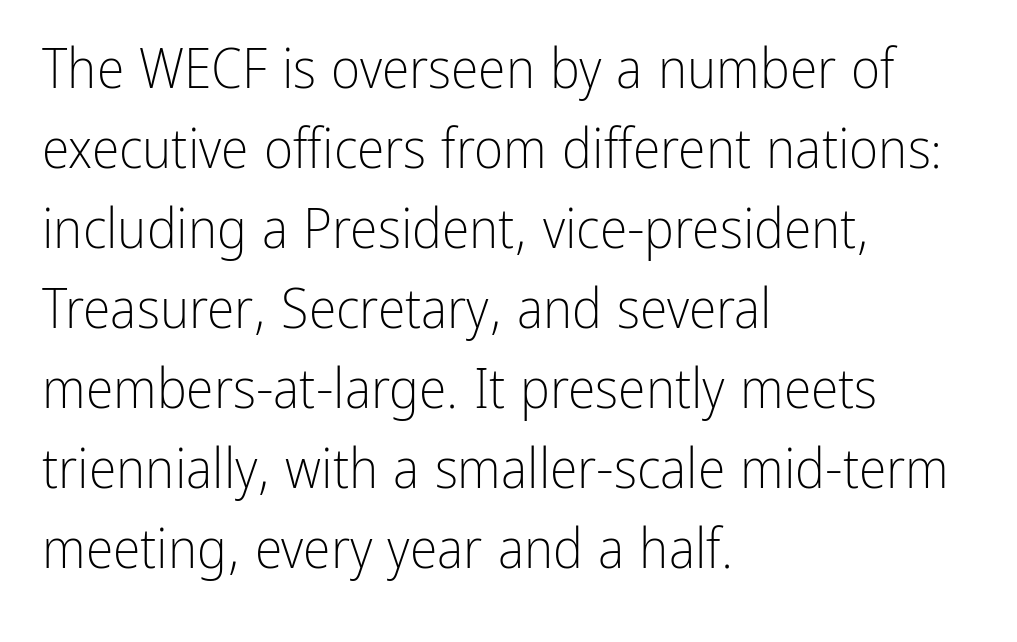
Q: Is the text bold? A: No.
Q: Is the text italic (slanted)? A: No, it is upright.
Q: Is the typeface a serif or a sans-serif typeface? A: Sans-serif.
Q: Is the text underlined? A: No.
Q: How is the paragraph aligned? A: Left-aligned.
Q: Is the spacing between letters normal or unusually wide? A: Normal.
Q: Is the spacing between lines tight, normal or loose? A: Normal.
Q: Width (condensed, normal, or wide)? A: Condensed.
Q: Stroke contrast? A: Low.
Q: x-height? A: Medium.
Q: Monospaced? A: No.
